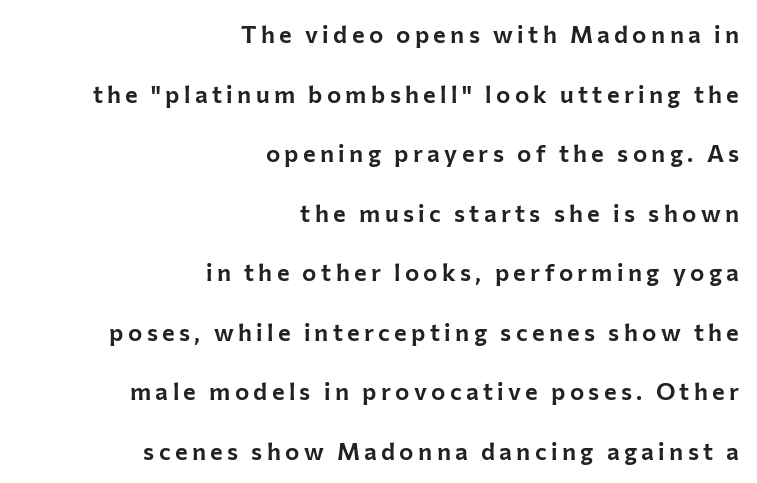
Compared with a flush-left layout, this one pins lines to the opposite, right side. The rendering uses a large line-height, opening up the rows. Tall strokes in this sample are plumb rather than angled. Check the space under the baseline: it is left empty.
